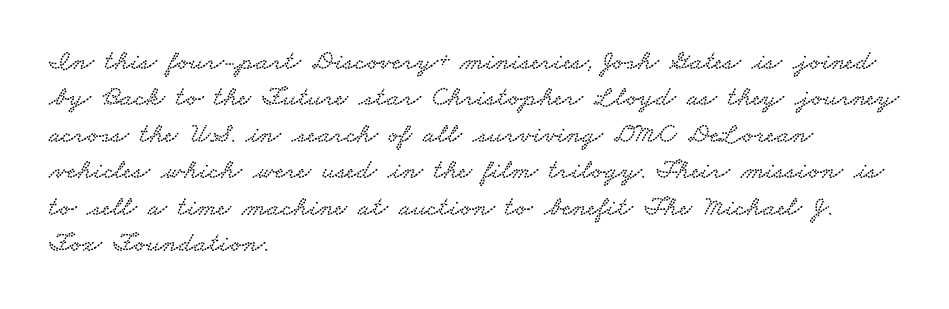
The face used here is proportionally spaced, like ordinary book or web type. The baseline area is clear. Line starts are locked; line ends wander. Is there much room between lines? A standard amount, neither cramped nor airy.
